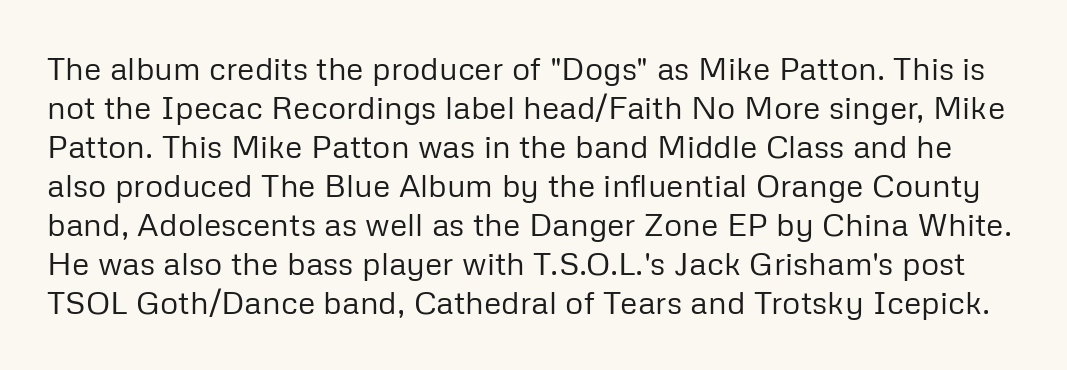
The image shows 32 px regular-weight sans-serif type, upright; set line spacing 1.22x, normal letter spacing, not underlined; low stroke contrast and a medium x-height.
